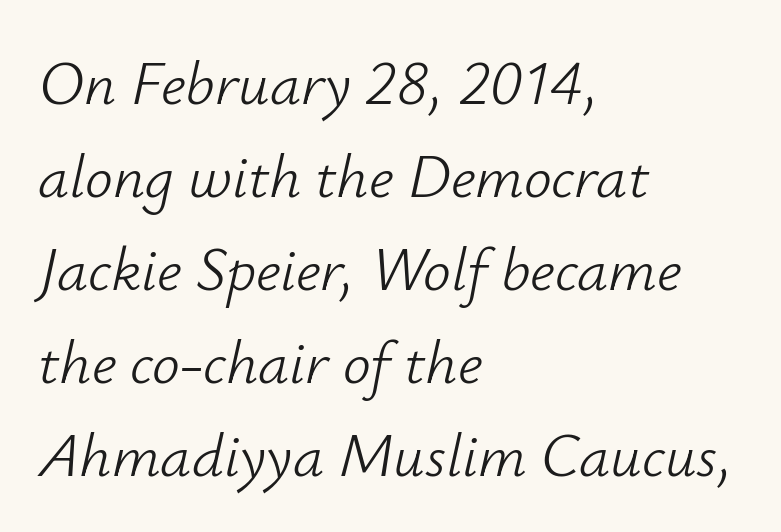
The image shows 62 px light type, italic (leaning right); set left-aligned, normal line spacing (1.5x), normal letter spacing, not underlined; low stroke contrast and a small x-height.
